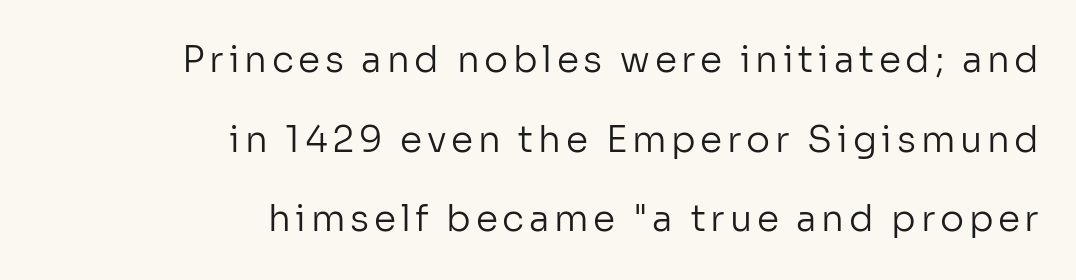
Horizontal bands of white between lines are thick stripes. The glyphs in this specimen are sans serif. Vertical strokes here are truly vertical. The area under the type is left untouched.
